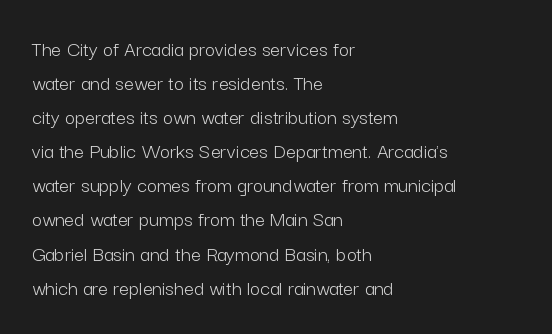
Q: Is the text bold? A: No.
Q: Is the text italic (slanted)? A: No, it is upright.
Q: Is the text underlined? A: No.
Q: How is the paragraph aligned? A: Left-aligned.
Q: Is the spacing between letters normal or unusually wide? A: Normal.
Q: Is the spacing between lines tight, normal or loose? A: Normal.
